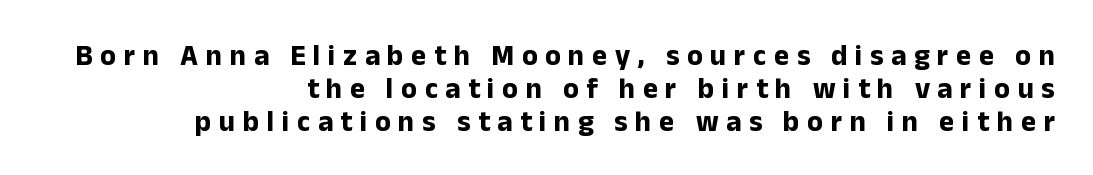
Q: Is the text bold? A: Yes.
Q: Is the text italic (slanted)? A: No, it is upright.
Q: Is the typeface a serif or a sans-serif typeface? A: Sans-serif.
Q: Is the text underlined? A: No.
Q: How is the paragraph aligned? A: Right-aligned.
Q: Is the spacing between letters normal or unusually wide? A: Unusually wide.
Q: Is the spacing between lines tight, normal or loose? A: Tight.
Q: Width (condensed, normal, or wide)? A: Normal.
Q: Stroke contrast? A: Low.
Q: x-height? A: Medium.
Q: Monospaced? A: No.
